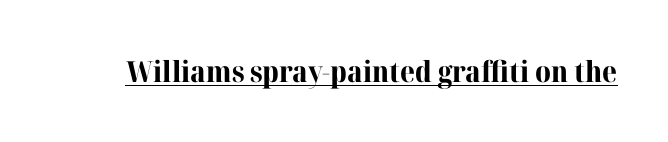
Q: Is the text bold? A: Yes.
Q: Is the text italic (slanted)? A: No, it is upright.
Q: Is the typeface a serif or a sans-serif typeface? A: Serif.
Q: Is the text underlined? A: Yes.
Q: Is the spacing between letters normal or unusually wide? A: Normal.
Q: Width (condensed, normal, or wide)? A: Normal.
Q: Stroke contrast? A: High.
Q: x-height? A: Medium.
Q: Monospaced? A: No.
